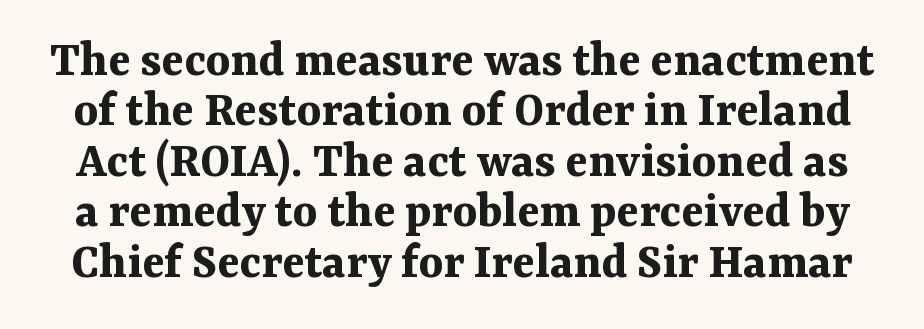
The image shows 52 px bold serif type, upright; set tight line spacing (0.97x), normal letter spacing, not underlined; medium stroke contrast and a medium x-height.
